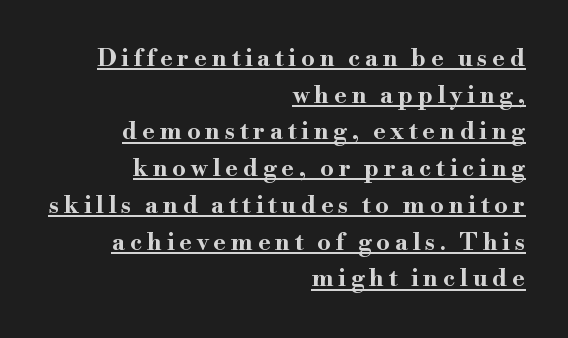
The image shows 24 px bold type, upright; set right-aligned, normal line spacing (1.53x), unusually wide letter spacing (+0.2 em), underlined.
